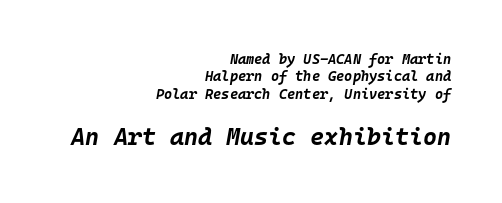
No extra tracking has been applied to these lines. Characters are canted at an angle relative to the baseline's perpendicular. Check under the words: just untouched page. Block two is the big one; block one sits smaller above it. Notice how the passage keeps a crisp vertical edge on the right only.
